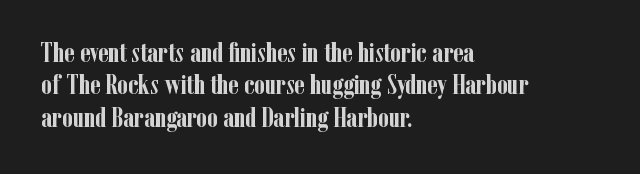
The space directly below the letters is spotless. Heavy-handed strokes throughout: this text is bold. If you drew a ruler down the left edge, every line would touch it. Italic: no, the glyphs are upright roman. Nobody touched the tracking dial on this one.
